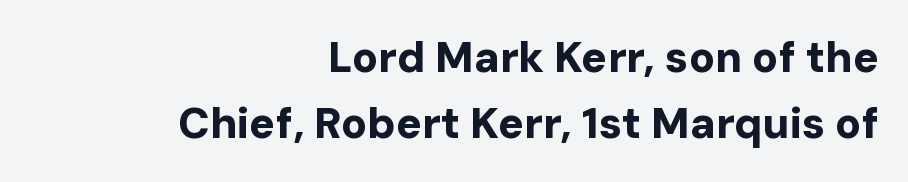
Serif or sans? Sans — the stroke terminals are bare. Plain, unruled lines of type. Looks like regular typesetting: each glyph gets only the width it needs. Horizontal bands of white between lines are of average thickness. The paragraph shown leans on its right margin.
